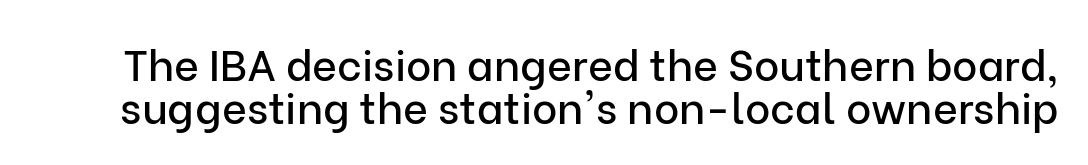
Unlike italic type, these characters show no tilt at all. The letterforms sit shoulder to shoulder at normal distance. Line spacing here is tight. Plain, unruled lines of type.
